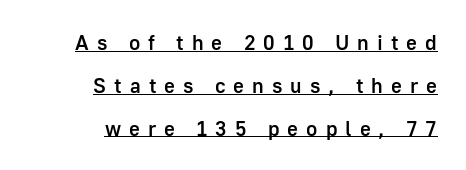
{"italic": "no", "bold": "semi", "underline": "yes", "align": "right", "line_spacing": "loose", "line_spacing_ratio": 2.04, "letter_spacing": "wide", "letter_spacing_em": 0.38, "glyph_px": 21}
